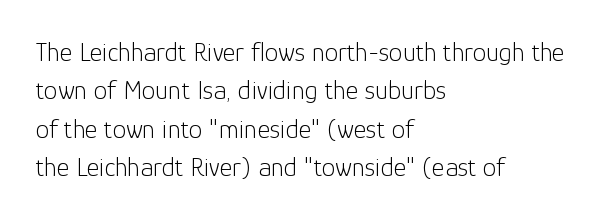
Every row of glyphs begins at an identical x-position on the left. A roman cut, with each character standing at attention. Does the leading feel generous? No, just average. The tracking reads as untouched default to a designer's eye.
